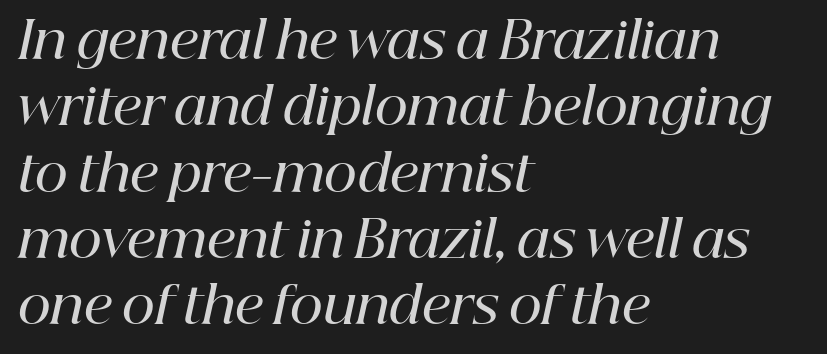
Q: Is the text bold? A: Semi-bold.
Q: Is the text italic (slanted)? A: Yes, it leans right by about 12 degrees.
Q: Is the typeface a serif or a sans-serif typeface? A: Serif.
Q: Is the text underlined? A: No.
Q: How is the paragraph aligned? A: Left-aligned.
Q: Is the spacing between letters normal or unusually wide? A: Normal.
Q: Is the spacing between lines tight, normal or loose? A: Normal.
Q: Width (condensed, normal, or wide)? A: Normal.
Q: Stroke contrast? A: High.
Q: x-height? A: Medium.
Q: Monospaced? A: No.
